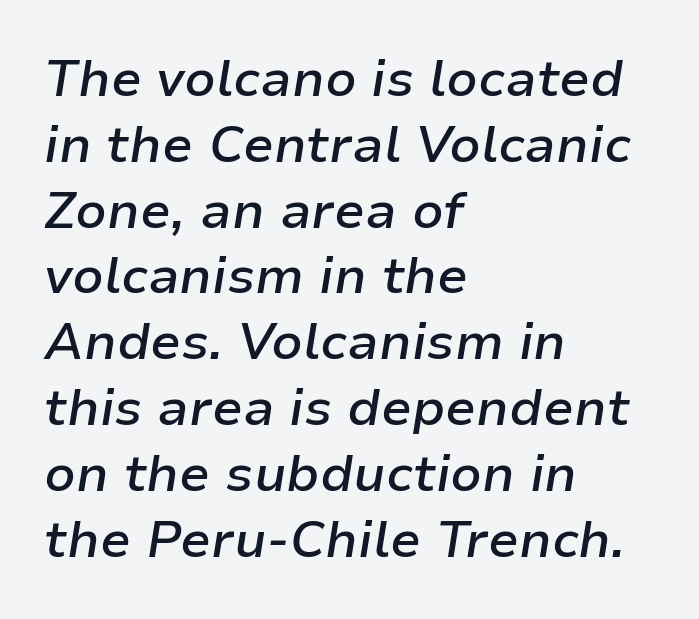
{"italic": "yes", "lean": "right", "slant_degrees": 9, "bold": "semi", "weight": "semibold", "width": "normal", "stroke_contrast": "low", "x_height": "medium", "monospaced": "no", "underline": "no", "align": "left", "line_spacing": "normal", "line_spacing_ratio": 1.29, "letter_spacing": "normal", "letter_spacing_em": 0.0, "glyph_px": 51}
